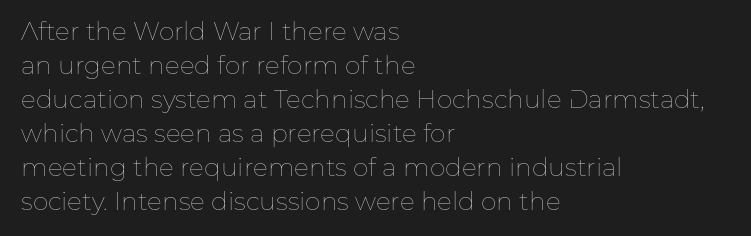
Q: Is the text bold? A: No.
Q: Is the text italic (slanted)? A: No, it is upright.
Q: Is the text underlined? A: No.
Q: How is the paragraph aligned? A: Left-aligned.
Q: Is the spacing between letters normal or unusually wide? A: Normal.
Q: Is the spacing between lines tight, normal or loose? A: Normal.
